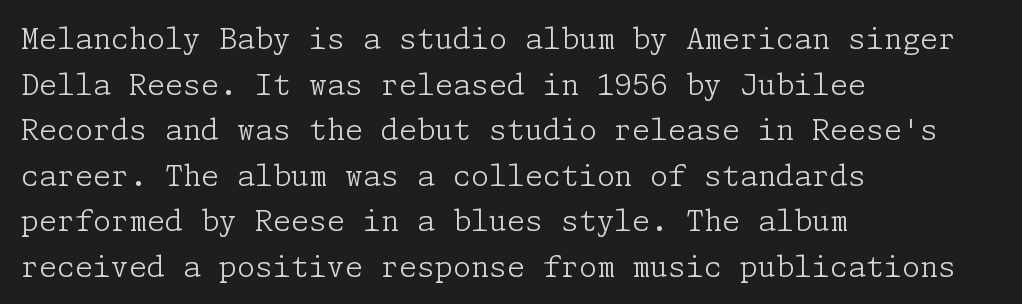
Stems here are at most as thick as an everyday book face. Observe the serifs anchoring each vertical stroke in this sample. Is the block centered? No — it sits flush against the left margin. The block of text has a typical density, with ordinary space between rows. Beneath every word, the page is bare. Ascenders rise straight up at ninety degrees.
